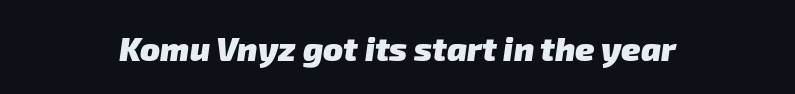
The image shows 33 px heavy sans-serif type; set normal letter spacing, not underlined; low stroke contrast and a medium x-height.
